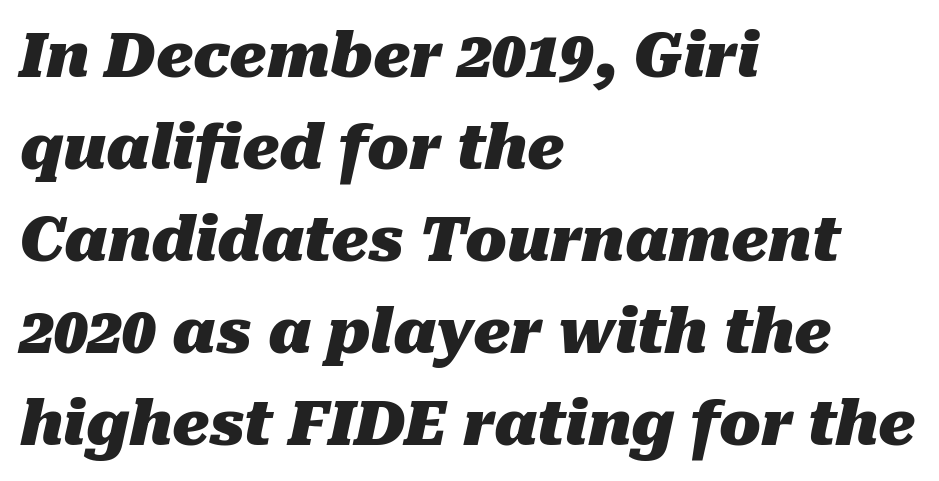
What stands out about the letter spacing? Nothing — it is the standard amount. Vertical spacing — default. The typesetting leans heavy: a genuine bold. Leftover space on each line is placed entirely after the last word. You could not count columns in this text — the font is proportionally spaced.
